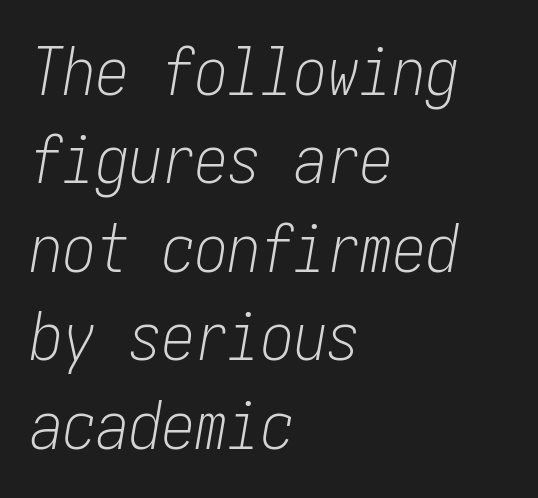
{"italic": "yes", "lean": "right", "slant_degrees": 10, "bold": "no", "weight": "light", "width": "condensed", "stroke_contrast": "low", "x_height": "medium", "underline": "no", "align": "left", "line_spacing": "normal", "line_spacing_ratio": 1.34, "letter_spacing": "normal", "letter_spacing_em": 0.0, "glyph_px": 66}
